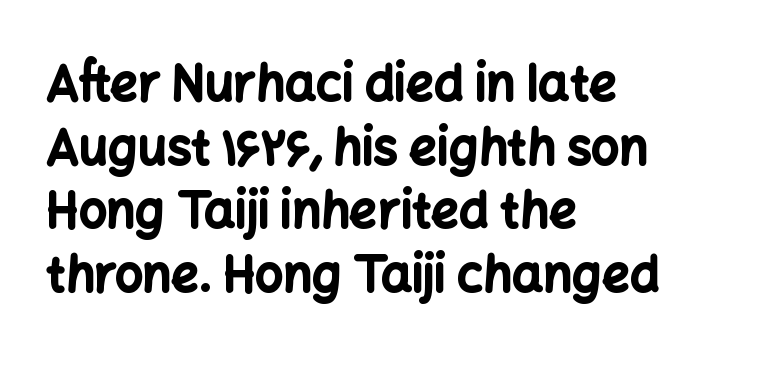
{"serif": "no", "italic": "no", "bold": "yes", "weight": "bold", "width": "normal", "stroke_contrast": "low", "x_height": "medium", "monospaced": "no", "underline": "no", "align": "left", "line_spacing": "normal", "line_spacing_ratio": 1.3, "letter_spacing": "normal", "letter_spacing_em": 0.0, "glyph_px": 49}
